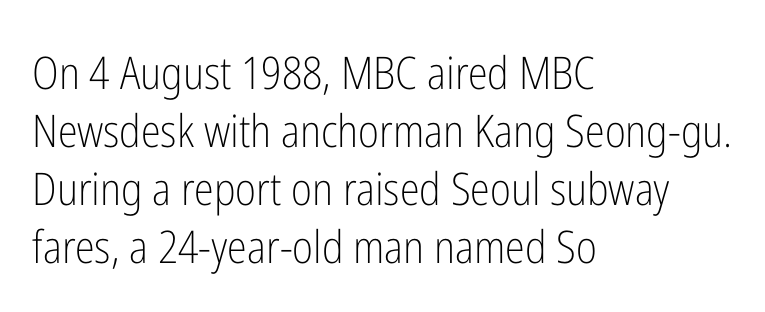
The image shows 45 px light, condensed sans-serif type, upright; set left-aligned, normal line spacing (1.29x), normal letter spacing, not underlined; low stroke contrast and a medium x-height.
